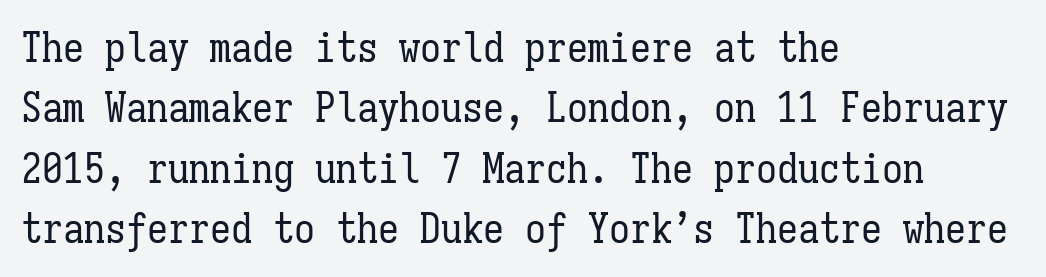
The image shows 42 px regular-weight, condensed type, upright, monospaced; set left-aligned, normal line spacing (1.44x), normal letter spacing, not underlined; low stroke contrast and a medium x-height.
